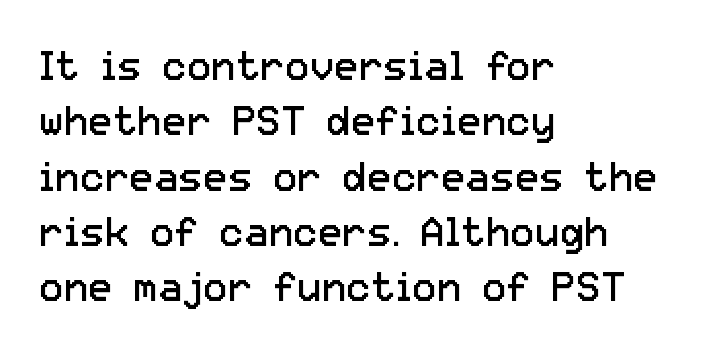
Does the copy run flush right? No — it runs flush left. The rendering uses natural spacing where letterforms have individual widths. The characters are drawn with everyday or finer stroke widths. Here the glyphs are tracked normally, forming tight word shapes.
